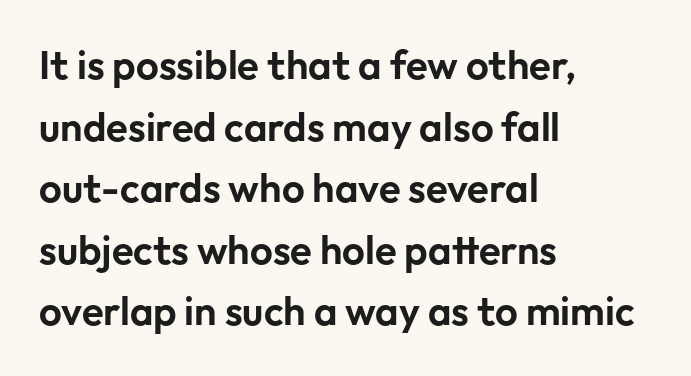
Q: Is the text italic (slanted)? A: No, it is upright.
Q: Is the typeface a serif or a sans-serif typeface? A: Sans-serif.
Q: Is the text underlined? A: No.
Q: How is the paragraph aligned? A: Left-aligned.
Q: Is the spacing between letters normal or unusually wide? A: Normal.
Q: Is the spacing between lines tight, normal or loose? A: Normal.
Q: Width (condensed, normal, or wide)? A: Normal.
Q: Stroke contrast? A: Low.
Q: x-height? A: Medium.
Q: Monospaced? A: No.
